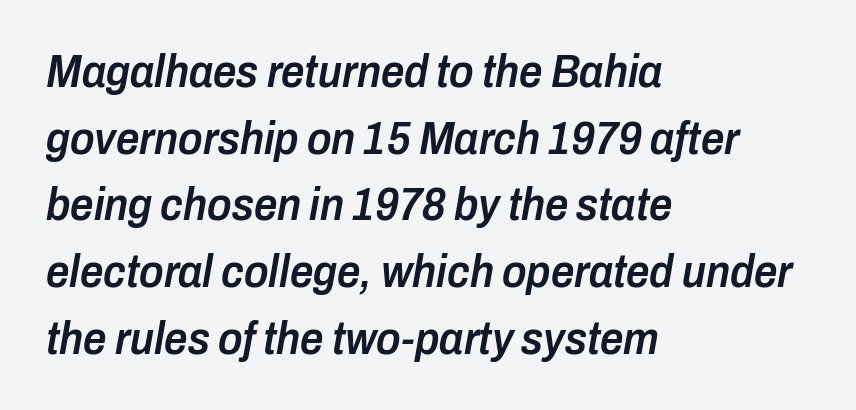
Q: Is the text bold? A: Semi-bold.
Q: Is the text italic (slanted)? A: Yes, it leans right by about 10 degrees.
Q: Is the text underlined? A: No.
Q: How is the paragraph aligned? A: Left-aligned.
Q: Is the spacing between letters normal or unusually wide? A: Normal.
Q: Is the spacing between lines tight, normal or loose? A: Normal.
Q: Width (condensed, normal, or wide)? A: Condensed.
Q: Stroke contrast? A: Low.
Q: x-height? A: Medium.
Q: Monospaced? A: No.
